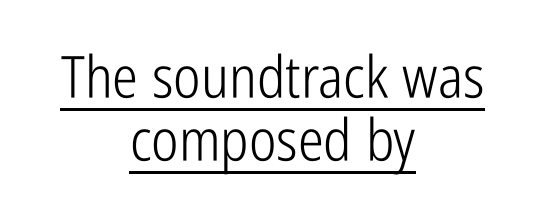
{"serif": "no", "italic": "no", "bold": "no", "weight": "light", "width": "condensed", "stroke_contrast": "low", "x_height": "medium", "monospaced": "no", "underline": "yes", "align": "center", "line_spacing": "tight", "line_spacing_ratio": 1.08, "letter_spacing": "normal", "letter_spacing_em": 0.0, "glyph_px": 58}
